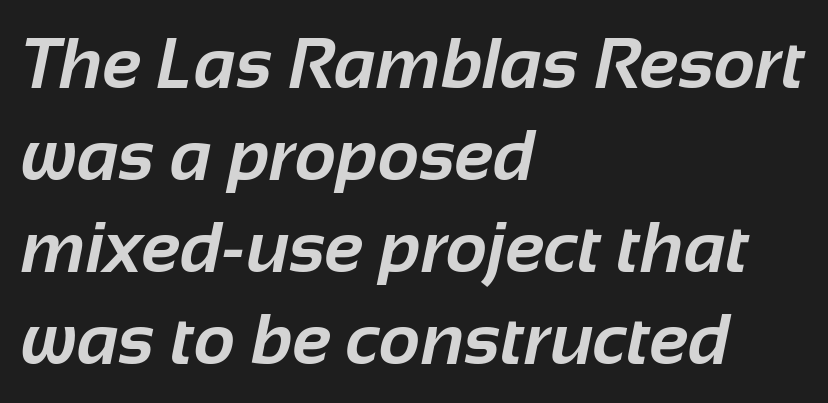
The passage shown is typeset with a sans-serif family. Evenly set lines give the paragraph a standard silhouette. Visually the block forms a straight wall on the left and a jagged coastline on the right. The rendering uses natural spacing where letterforms have individual widths. Does extra space separate the letters? No, they use regular spacing. Check under the words: just untouched page.
